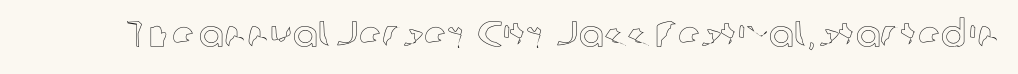
Q: Is the text italic (slanted)? A: No, it is upright.
Q: Is the text underlined? A: No.
Q: Is the spacing between letters normal or unusually wide? A: Normal.
Q: Width (condensed, normal, or wide)? A: Normal.
Q: x-height? A: Medium.
Q: Monospaced? A: No.
